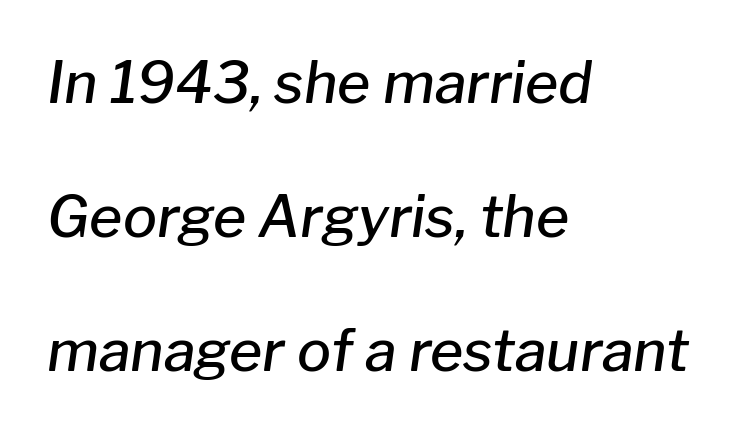
{"italic": "yes", "lean": "right", "slant_degrees": 8, "bold": "semi", "weight": "semibold", "width": "normal", "stroke_contrast": "low", "x_height": "medium", "monospaced": "no", "underline": "no", "align": "left", "line_spacing": "loose", "line_spacing_ratio": 2.35, "letter_spacing": "normal", "letter_spacing_em": 0.0, "glyph_px": 57}
